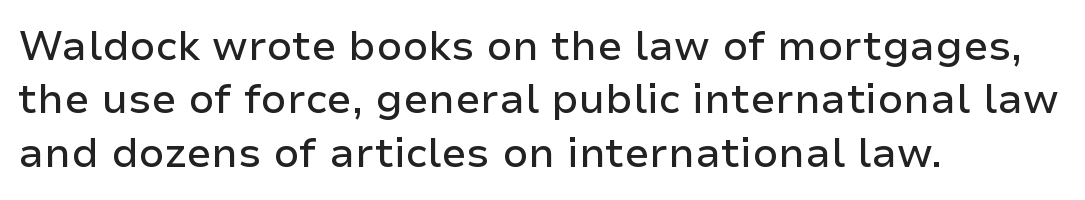
{"serif": "no", "italic": "no", "width": "normal", "stroke_contrast": "low", "x_height": "medium", "monospaced": "no", "underline": "no", "align": "left", "line_spacing": "normal", "line_spacing_ratio": 1.3, "letter_spacing": "normal", "letter_spacing_em": 0.0, "glyph_px": 41}
